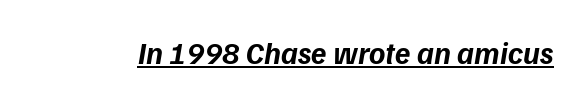
The image shows 31 px bold sans-serif type; set normal letter spacing, underlined; low stroke contrast and a medium x-height.
